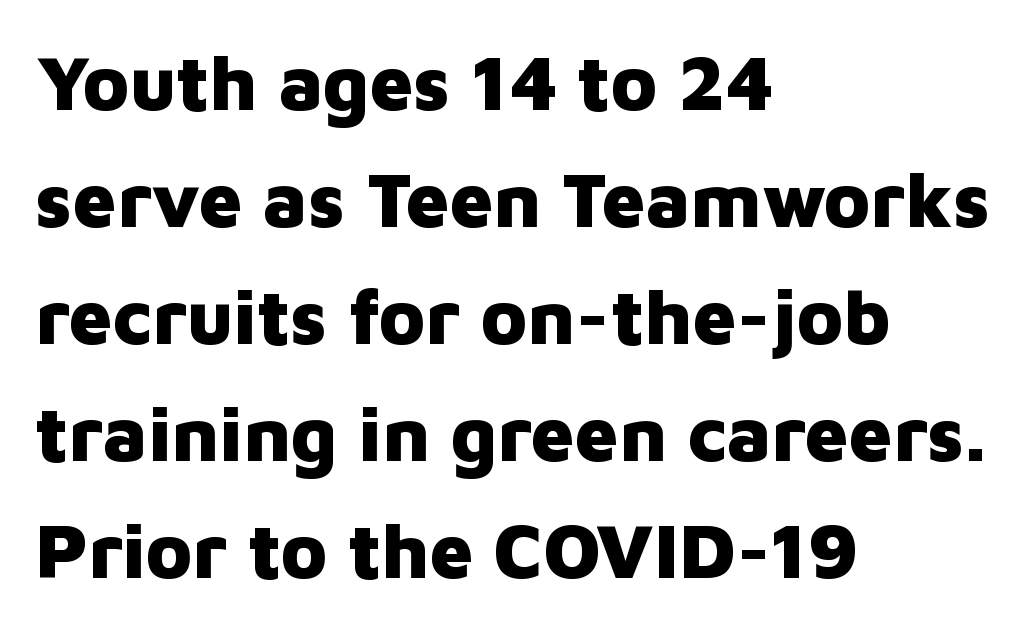
The passage is arranged the way most books set body copy — flush left. You could not count columns in this text — the font is proportionally spaced. The specimen reads as upright at a glance. Words appear dense and cohesive because spacing is normal. Are there feet on the stems? There aren't — it's a sans. The space directly below the letters is spotless.
